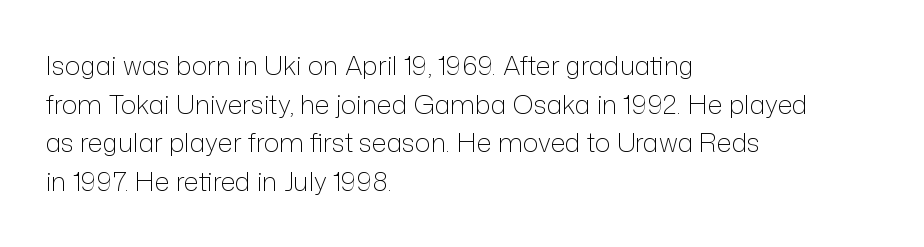
Posture: vertical. The weight tops out at a normal text grade. Words appear dense and cohesive because spacing is normal. If you drew a ruler down the left edge, every line would touch it. Line spacing here is normal. Underline: absent.
